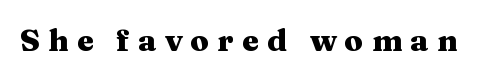
This is the regular roman posture of the typeface. Proportional: the letters do not fall into vertical columns. Descenders are the only things crossing below the line. In terms of letterspacing, this is a distinctly airy, spread setting.
